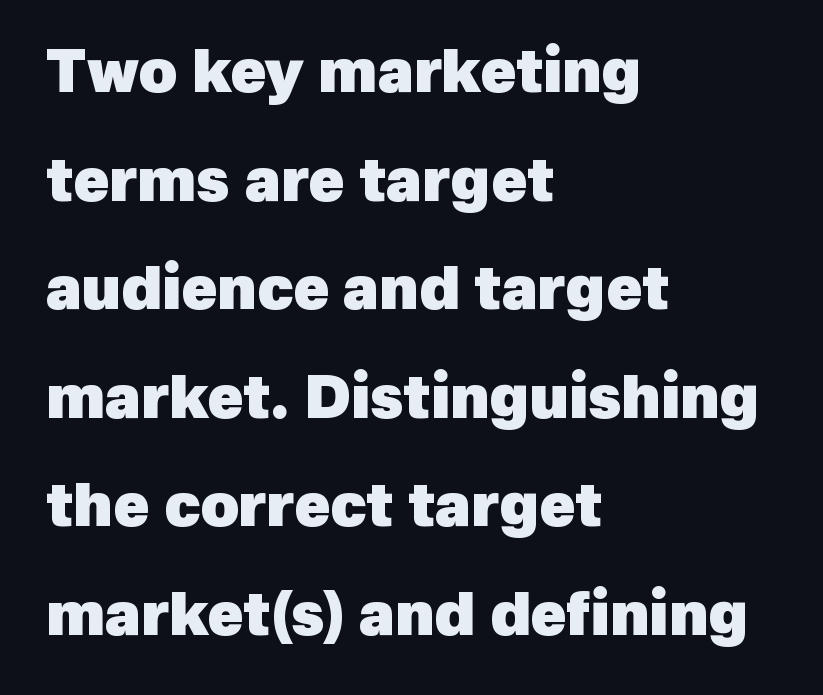
The image shows 59 px heavy sans-serif type; set left-aligned, line spacing 1.84x, normal letter spacing, not underlined; a medium x-height.
